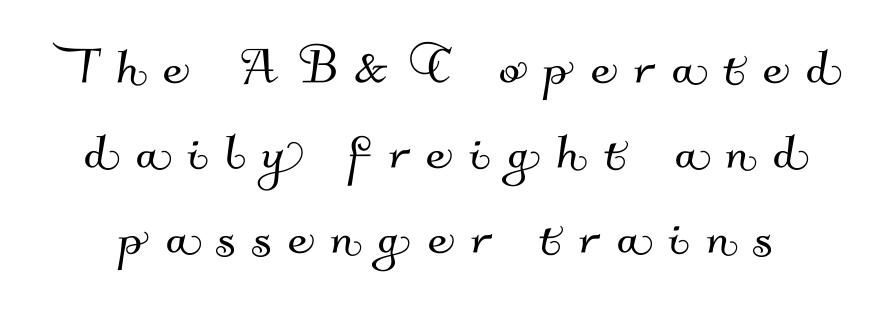
Q: Is the typeface a serif or a sans-serif typeface? A: Sans-serif.
Q: Is the text underlined? A: No.
Q: Is the spacing between letters normal or unusually wide? A: Unusually wide.
Q: Is the spacing between lines tight, normal or loose? A: Normal.
Q: Width (condensed, normal, or wide)? A: Normal.
Q: Stroke contrast? A: Medium.
Q: x-height? A: Small.
Q: Monospaced? A: No.
